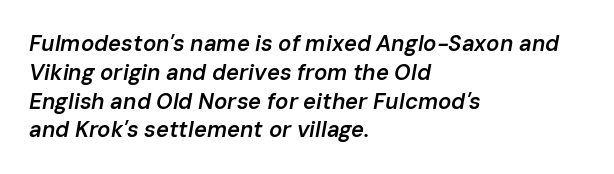
The rendering uses a semibold face; strokes are thickened but not to full bold. The string is rendered with underlining switched off. The lettering tilts uniformly, giving the passage an italic look. Students, note that the glyphs here touch the page at normal intervals.
